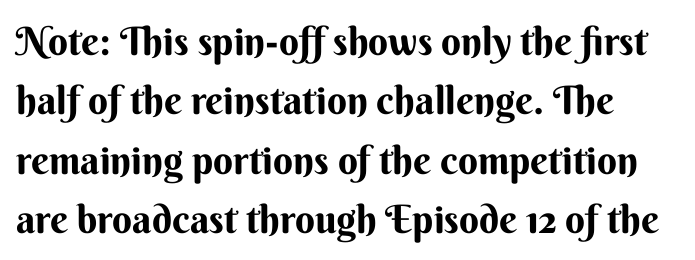
This sample uses an upright cut, with every glyph sitting square on the baseline. These lines sit exactly where default settings would place them. Regarding serifs, this sample does without them. Honestly, the letter spacing is just normal — you wouldn't notice it. The gap between lines stays unmarked. The passage shown is typed in a proportional face where columns would drift.
